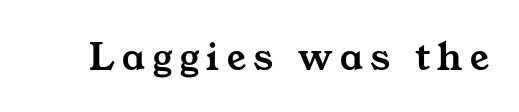
The glyphs in this specimen are seriffed. A bare baseline throughout the passage. A typesetter would call this proportional, since set widths differ per character.
